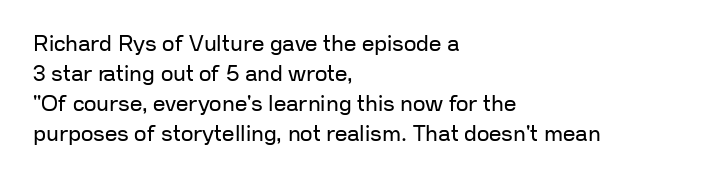
The image shows 22 px text type, upright; set left-aligned, normal line spacing (1.36x), normal letter spacing, not underlined.
